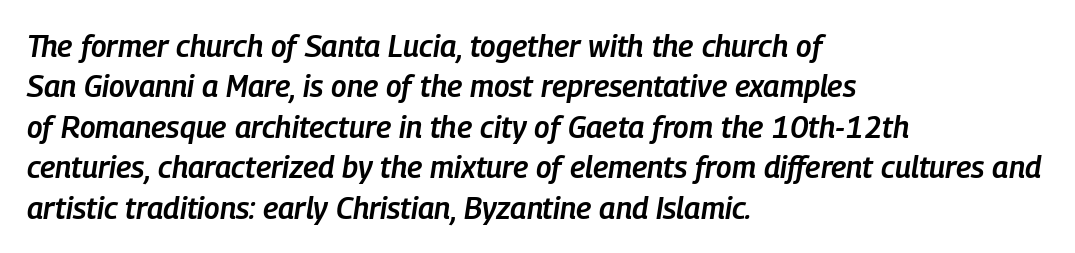
The image shows 30 px semibold, condensed type, italic (leaning right); set left-aligned, normal line spacing (1.35x), normal letter spacing, not underlined; low stroke contrast and a medium x-height.
